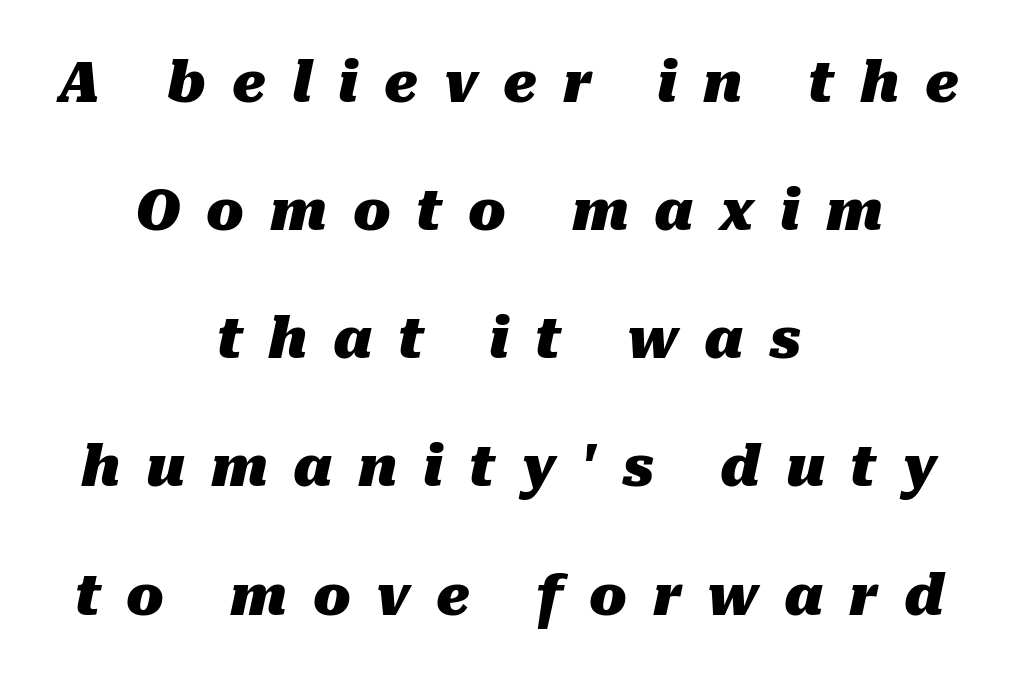
Q: Is the text bold? A: Yes.
Q: Is the text italic (slanted)? A: Yes, it leans right by about 10 degrees.
Q: Is the text underlined? A: No.
Q: How is the paragraph aligned? A: Centered.
Q: Is the spacing between letters normal or unusually wide? A: Unusually wide.
Q: Is the spacing between lines tight, normal or loose? A: Loose.
Q: Width (condensed, normal, or wide)? A: Normal.
Q: Stroke contrast? A: Medium.
Q: x-height? A: Medium.
Q: Monospaced? A: No.
